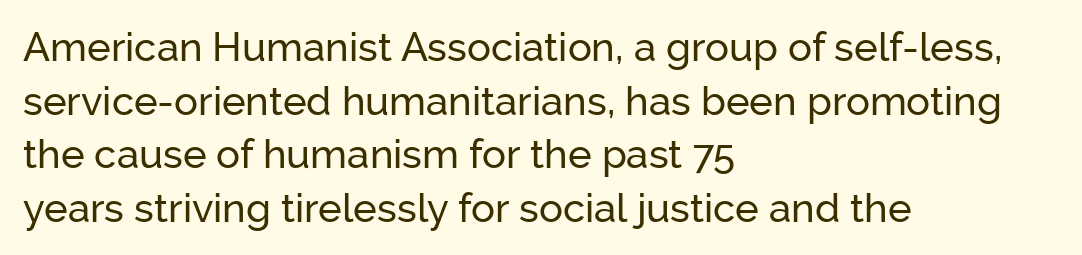
The image shows 40 px sans-serif type, upright; set left-aligned, normal line spacing (1.34x), normal letter spacing, not underlined; low stroke contrast and a medium x-height.
